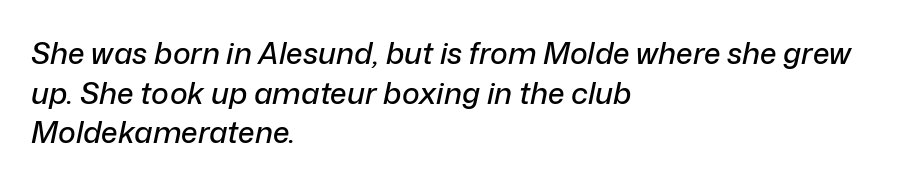
Each letter keeps its own natural width here, so spacing adapts to shape. Emphasis-style slanted type is in use. The face used here is rendered with its standard letterfit. The rows are spaced the way most documents space them. A clean baseline with only descenders dipping below it.
